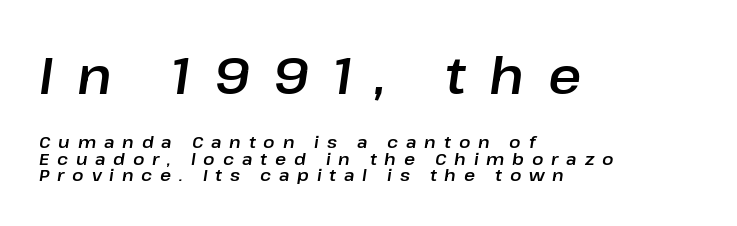
The image shows 51 px text type, italic (leaning right); set left-aligned, tight line spacing (0.97x), unusually wide letter spacing (+0.46 em), not underlined; the first (top) block is 3.0x larger; low stroke contrast and a medium x-height.
